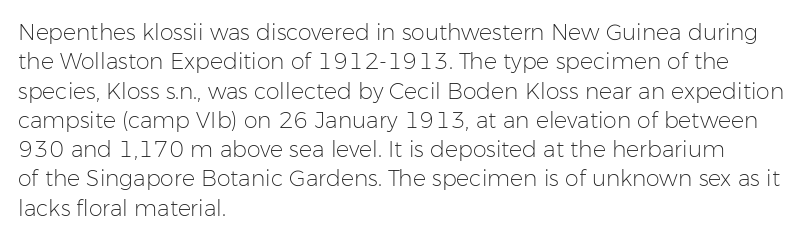
Caption: face not bold, strokes unweighted. Whoever set this chose a conventional vertical rhythm. This sample uses plain, unmodified letter spacing. The lettering stays uniformly vertical, giving the passage a roman look. Rule under the text: the space is simply empty.
